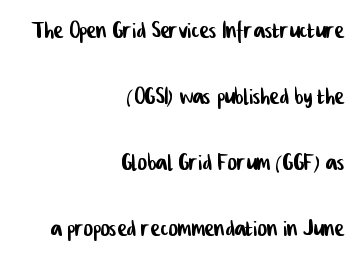
Letterform terminals end flat and unadorned throughout the passage. The glyphs are unaccompanied by any horizontal stroke below them. The passage shown is typed in a proportional face where columns would drift. These lines stack with their right ends in a neat column. The letters sit at their default tracking, neither squeezed nor spread. Leading: increased.
